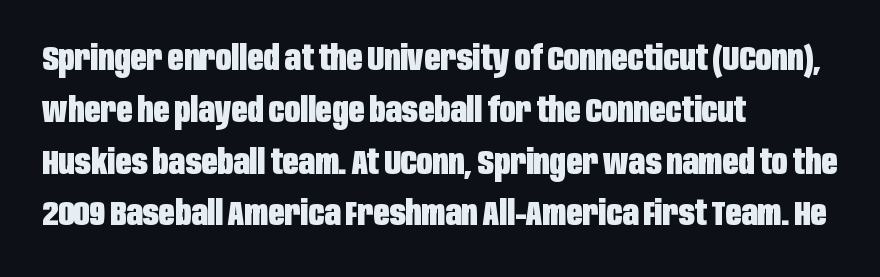
Set as a true bold cut, around the 700 mark. Every row of glyphs begins at an identical x-position on the left. Decoration check: the copy has no underline. The lettering holds an erect, upright posture throughout. Compared with typical body copy, the letter spacing here is the same. Nope, no serifs anywhere on these letters.
